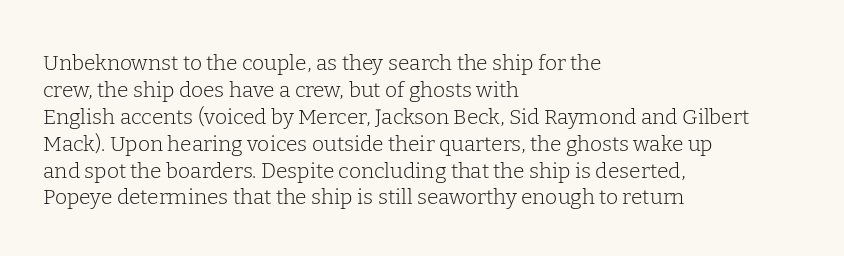
Q: Is the text bold? A: No.
Q: Is the text italic (slanted)? A: No, it is upright.
Q: Is the text underlined? A: No.
Q: How is the paragraph aligned? A: Left-aligned.
Q: Is the spacing between letters normal or unusually wide? A: Normal.
Q: Is the spacing between lines tight, normal or loose? A: Normal.
